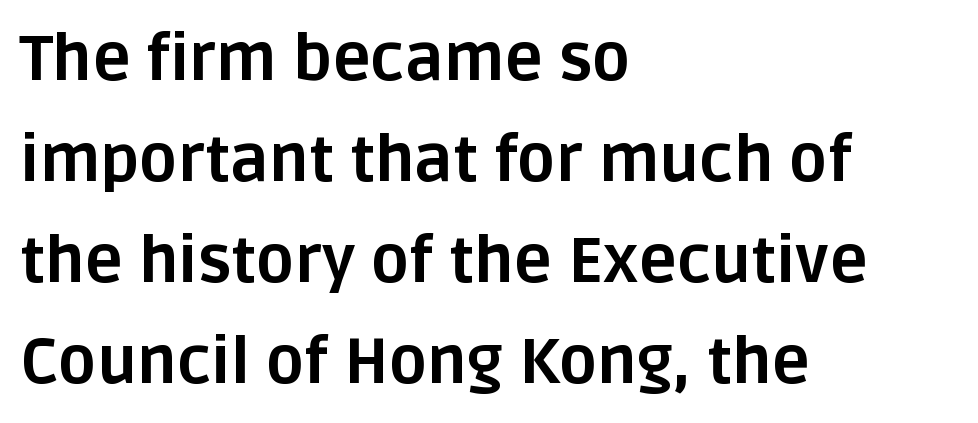
Q: Is the text bold? A: Yes.
Q: Is the text italic (slanted)? A: No, it is upright.
Q: Is the typeface a serif or a sans-serif typeface? A: Sans-serif.
Q: Is the text underlined? A: No.
Q: How is the paragraph aligned? A: Left-aligned.
Q: Is the spacing between letters normal or unusually wide? A: Normal.
Q: Is the spacing between lines tight, normal or loose? A: Normal.
Q: Width (condensed, normal, or wide)? A: Normal.
Q: Stroke contrast? A: Low.
Q: x-height? A: Large.
Q: Monospaced? A: No.
